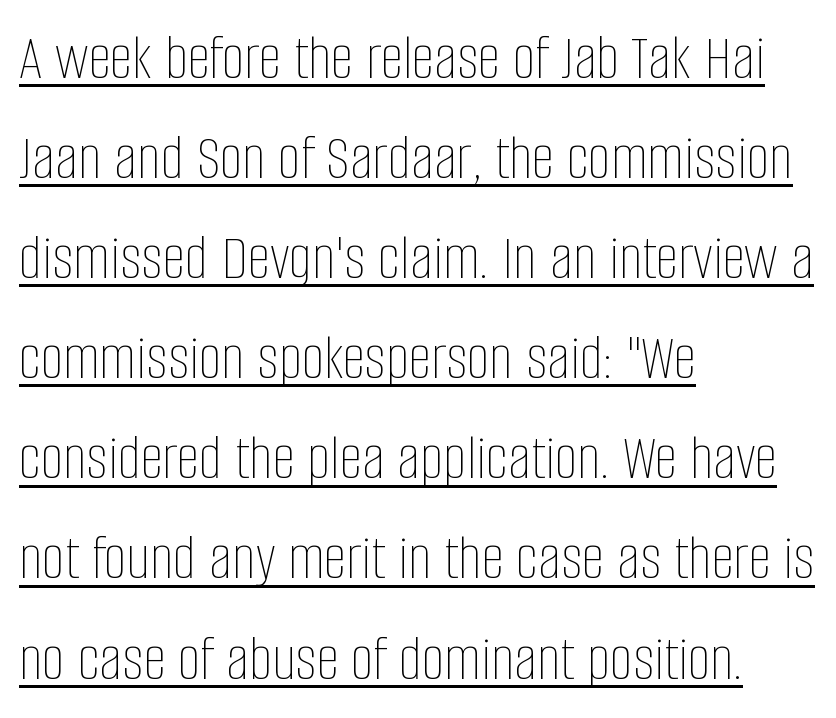
Q: Is the text bold? A: No.
Q: Is the text italic (slanted)? A: No, it is upright.
Q: Is the text underlined? A: Yes.
Q: How is the paragraph aligned? A: Left-aligned.
Q: Is the spacing between letters normal or unusually wide? A: Normal.
Q: Is the spacing between lines tight, normal or loose? A: Normal.
Q: Width (condensed, normal, or wide)? A: Condensed.
Q: Stroke contrast? A: Low.
Q: x-height? A: Large.
Q: Monospaced? A: No.
